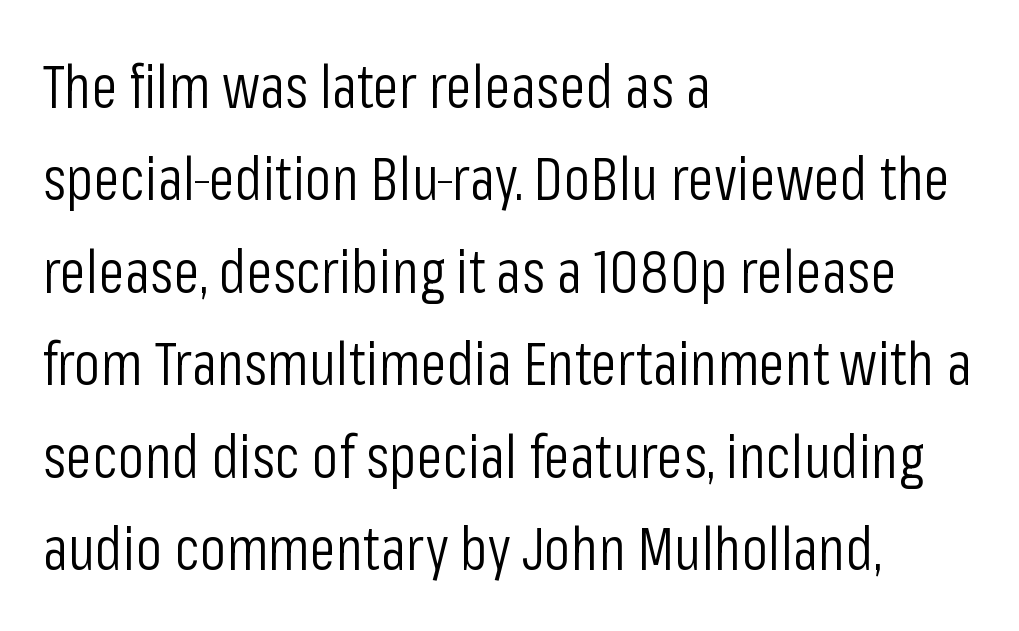
Q: Is the text bold? A: No.
Q: Is the text italic (slanted)? A: No, it is upright.
Q: Is the typeface a serif or a sans-serif typeface? A: Sans-serif.
Q: Is the text underlined? A: No.
Q: How is the paragraph aligned? A: Left-aligned.
Q: Is the spacing between letters normal or unusually wide? A: Normal.
Q: Is the spacing between lines tight, normal or loose? A: Normal.
Q: Width (condensed, normal, or wide)? A: Condensed.
Q: Stroke contrast? A: Low.
Q: x-height? A: Medium.
Q: Monospaced? A: No.
